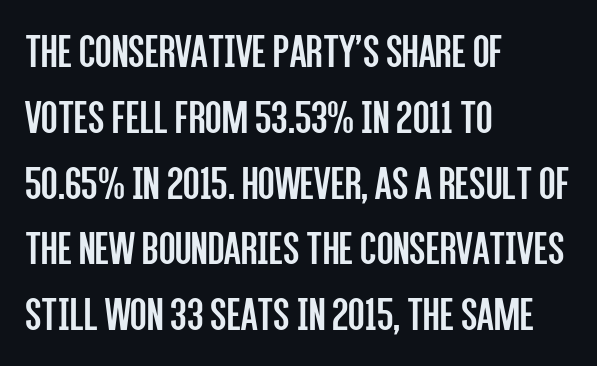
{"serif": "no", "italic": "no", "bold": "no", "weight": "regular", "width": "condensed", "stroke_contrast": "low", "x_height": "large", "monospaced": "no", "underline": "no", "align": "left", "line_spacing": "normal", "line_spacing_ratio": 1.37, "letter_spacing": "normal", "letter_spacing_em": 0.0, "glyph_px": 48}
